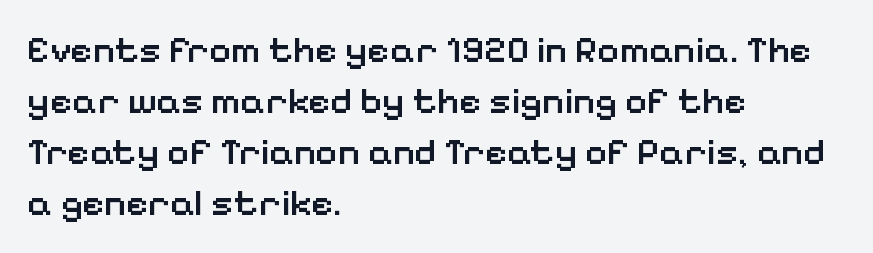
The image shows 38 px semibold sans-serif type, upright; set left-aligned, normal line spacing (1.34x), normal letter spacing, not underlined; low stroke contrast and a medium x-height.
